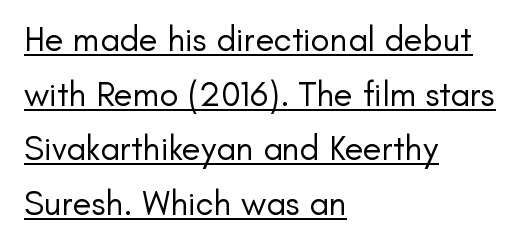
Q: Is the text bold? A: No.
Q: Is the text italic (slanted)? A: No, it is upright.
Q: Is the typeface a serif or a sans-serif typeface? A: Sans-serif.
Q: Is the text underlined? A: Yes.
Q: How is the paragraph aligned? A: Left-aligned.
Q: Is the spacing between letters normal or unusually wide? A: Normal.
Q: Is the spacing between lines tight, normal or loose? A: Normal.
Q: Width (condensed, normal, or wide)? A: Normal.
Q: Stroke contrast? A: Low.
Q: x-height? A: Small.
Q: Monospaced? A: No.
